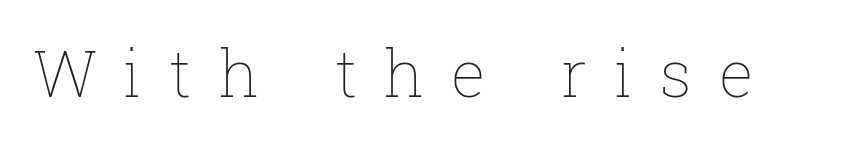
{"italic": "no", "bold": "no", "weight": "thin", "width": "normal", "stroke_contrast": "low", "x_height": "medium", "monospaced": "no", "underline": "no", "letter_spacing": "wide", "letter_spacing_em": 0.41, "glyph_px": 65}
